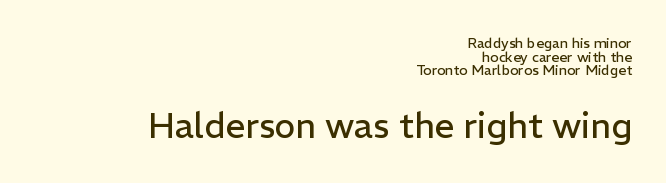
{"serif": "no", "italic": "no", "bold": "no", "weight": "regular", "width": "normal", "stroke_contrast": "low", "x_height": "medium", "monospaced": "no", "underline": "no", "align": "right", "line_spacing": "tight", "line_spacing_ratio": 0.98, "letter_spacing": "normal", "letter_spacing_em": 0.0, "larger_block": "second", "size_ratio": 2.5, "glyph_px": 35}
